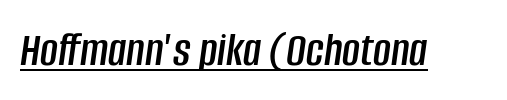
The image shows 49 px condensed type, italic (leaning right); set normal letter spacing, underlined; low stroke contrast and a large x-height.
